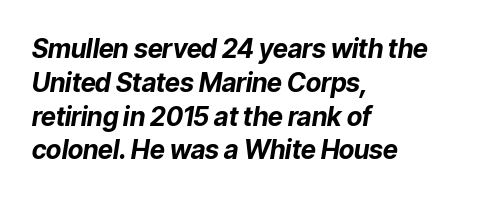
Q: Is the text bold? A: Yes.
Q: Is the text italic (slanted)? A: Yes, it leans right by about 9 degrees.
Q: Is the text underlined? A: No.
Q: How is the paragraph aligned? A: Left-aligned.
Q: Is the spacing between letters normal or unusually wide? A: Normal.
Q: Is the spacing between lines tight, normal or loose? A: Normal.
